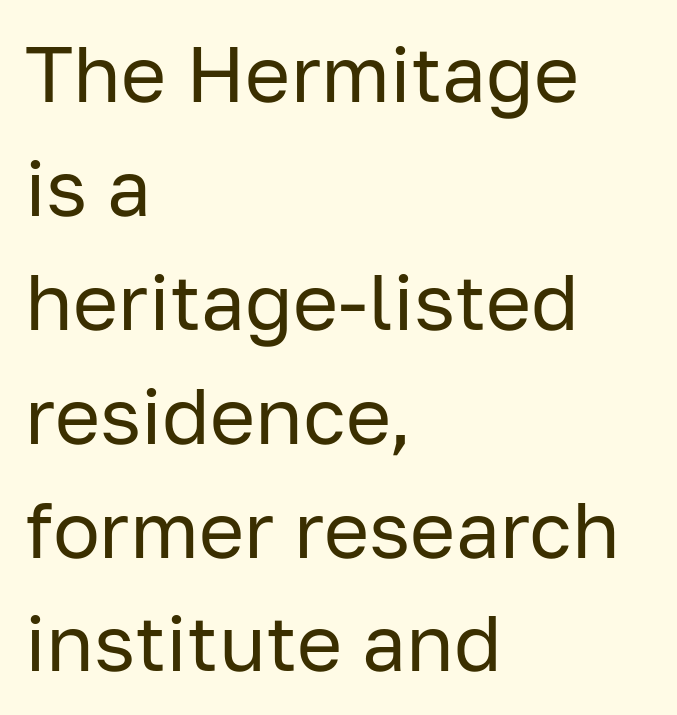
The image shows 78 px regular-weight sans-serif type, upright; set left-aligned, normal line spacing (1.46x), normal letter spacing, not underlined; low stroke contrast and a medium x-height.
